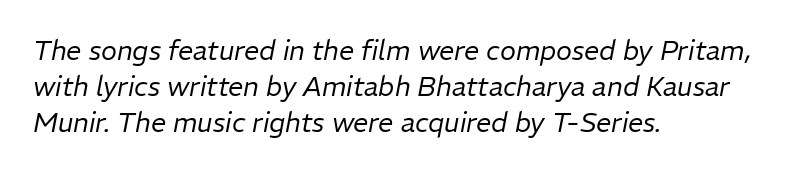
The image shows 27 px text type, italic (leaning right); set left-aligned, normal line spacing (1.34x), normal letter spacing, not underlined.
